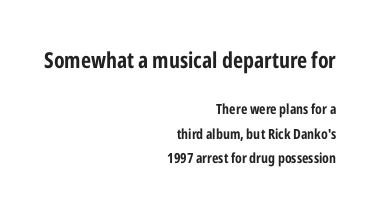
The image shows 22 px bold type, upright; set right-aligned, line spacing 1.75x, normal letter spacing, not underlined; the first (top) block is 1.57x larger.
